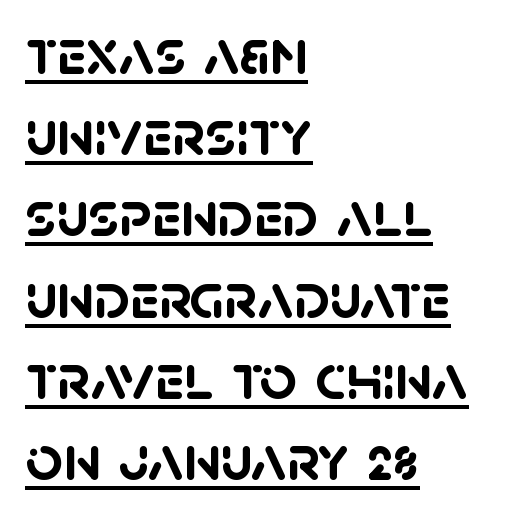
Summary of weight: heavy, a full bold. Evenly set lines give the paragraph a standard silhouette. Words appear dense and cohesive because spacing is normal. Leftover space on each line is placed entirely after the last word. Serifs: no, the terminals of the letterforms are clean.
